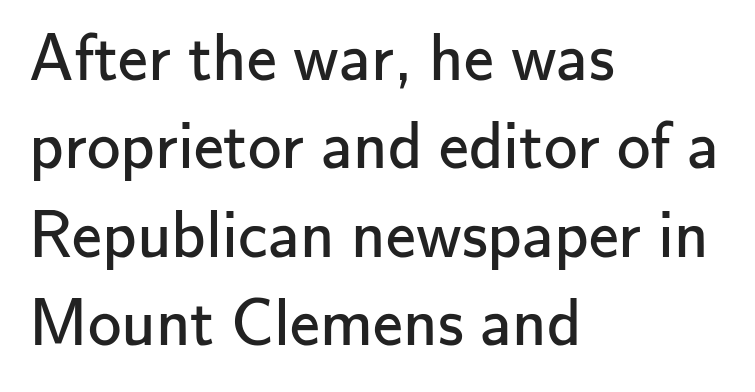
{"serif": "no", "italic": "no", "bold": "no", "weight": "regular", "width": "normal", "stroke_contrast": "low", "x_height": "small", "monospaced": "no", "underline": "no", "align": "left", "line_spacing": "normal", "line_spacing_ratio": 1.32, "letter_spacing": "normal", "letter_spacing_em": 0.0, "glyph_px": 67}
